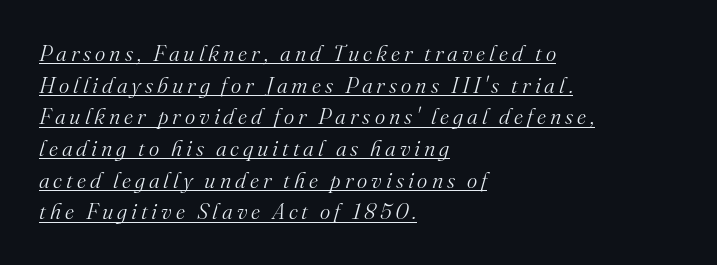
{"italic": "yes", "lean": "right", "slant_degrees": 16, "bold": "no", "underline": "yes", "align": "left", "line_spacing": "normal", "line_spacing_ratio": 1.44, "glyph_px": 22}
